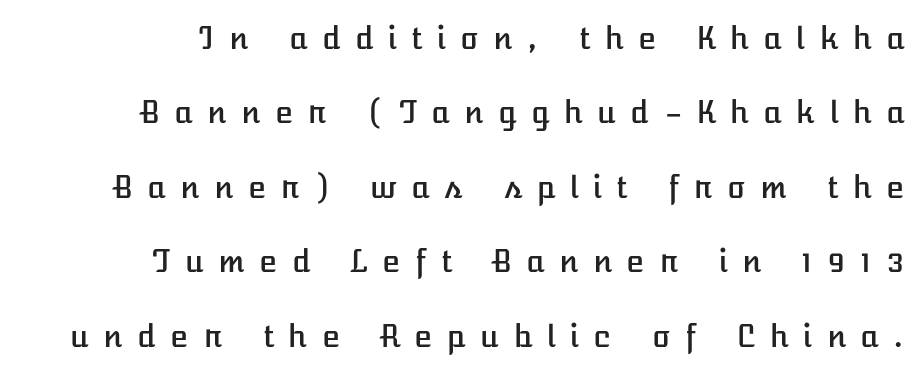
Q: Is the text italic (slanted)? A: No, it is upright.
Q: Is the text underlined? A: No.
Q: Is the spacing between letters normal or unusually wide? A: Unusually wide.
Q: Is the spacing between lines tight, normal or loose? A: Loose.
Q: Width (condensed, normal, or wide)? A: Normal.
Q: Stroke contrast? A: Low.
Q: x-height? A: Medium.
